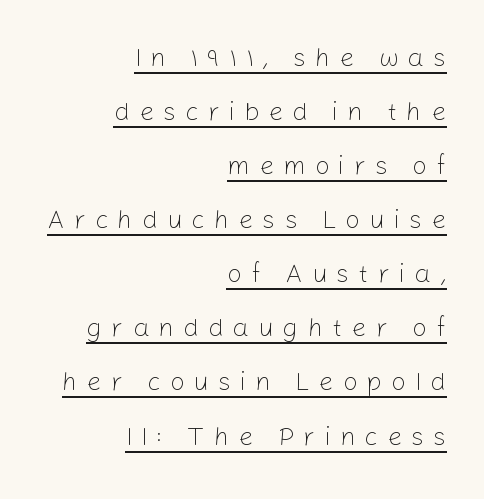
The face used here appears with an underline applied. There is plenty of visible air inserted between adjacent glyphs. A great deal of white space separates one row of letters from the next. Ascenders rise straight up at ninety degrees.
